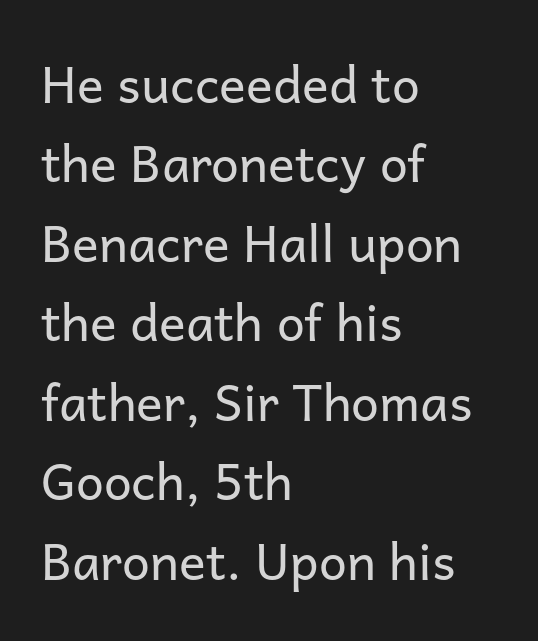
{"serif": "no", "italic": "no", "bold": "no", "weight": "regular", "width": "normal", "stroke_contrast": "low", "x_height": "medium", "monospaced": "no", "underline": "no", "align": "left", "line_spacing": "normal", "line_spacing_ratio": 1.59, "letter_spacing": "normal", "letter_spacing_em": 0.0, "glyph_px": 50}
